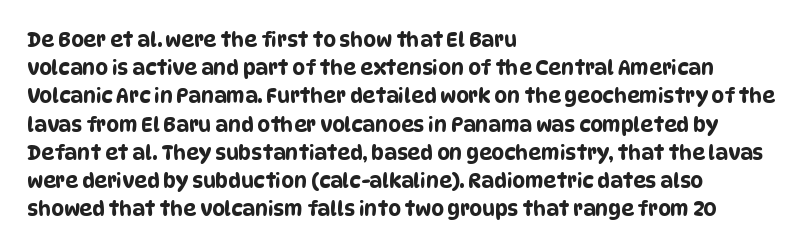
{"underline": "no", "align": "left", "line_spacing": "normal", "line_spacing_ratio": 1.41, "letter_spacing": "normal", "letter_spacing_em": 0.0, "glyph_px": 20}
